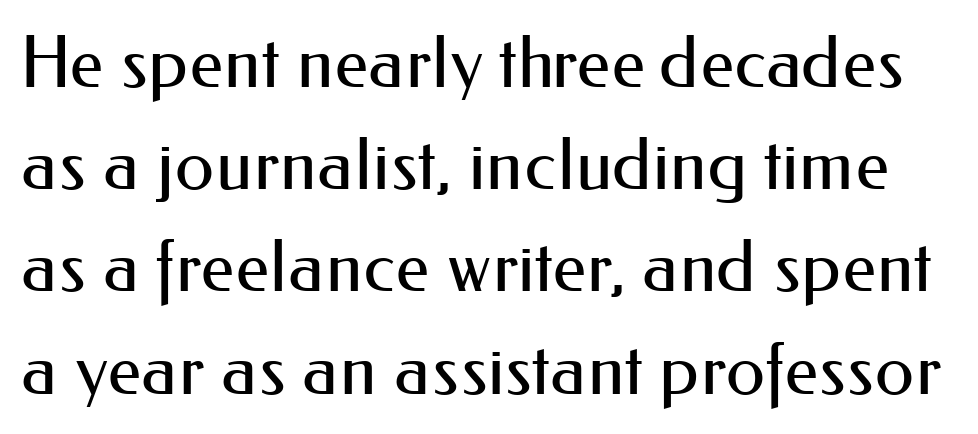
Q: Is the text bold? A: No.
Q: Is the text italic (slanted)? A: No, it is upright.
Q: Is the typeface a serif or a sans-serif typeface? A: Sans-serif.
Q: Is the text underlined? A: No.
Q: Is the spacing between letters normal or unusually wide? A: Normal.
Q: Is the spacing between lines tight, normal or loose? A: Normal.
Q: Width (condensed, normal, or wide)? A: Normal.
Q: Stroke contrast? A: Medium.
Q: x-height? A: Small.
Q: Monospaced? A: No.
